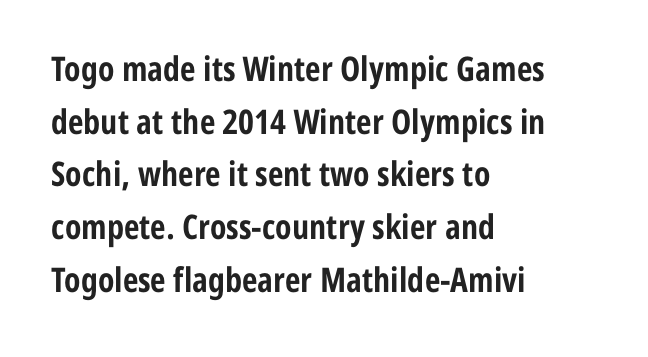
Character widths vary here, with narrow letters taking less room than wide ones. A typesetter would label this face a sans. Compared with typical body copy, the letter spacing here is the same. How would I describe the line gaps? Plain and ordinary. Horizontally, the lines are justified to the leading edge only.
